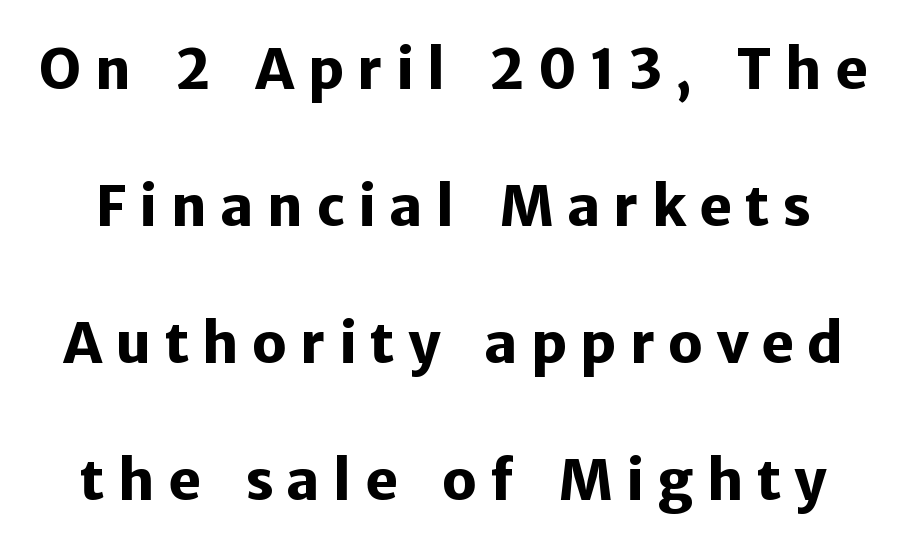
The image shows 55 px heavy sans-serif type, upright; set loose line spacing (2.49x), unusually wide letter spacing (+0.24 em), not underlined; low stroke contrast and a medium x-height.
